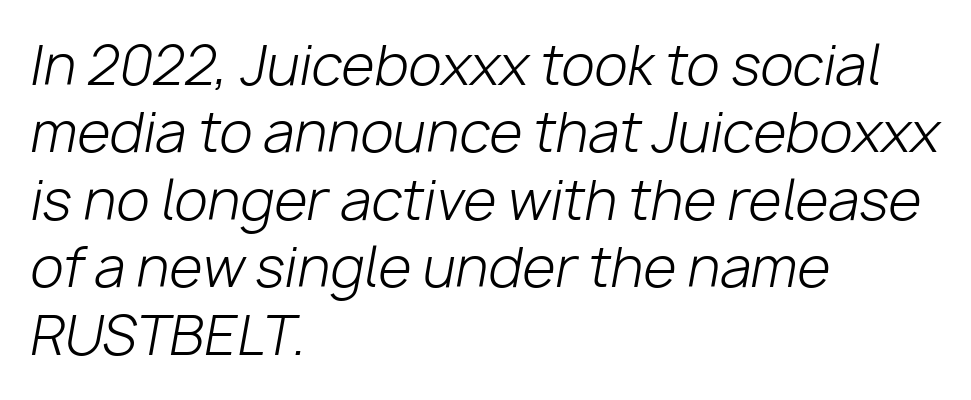
Honestly, the row spacing looks completely unremarkable. The whole block is typeset with a tilt. Check under the words: just untouched page. Heaviness? Minimal to ordinary, like unemphasized prose.
